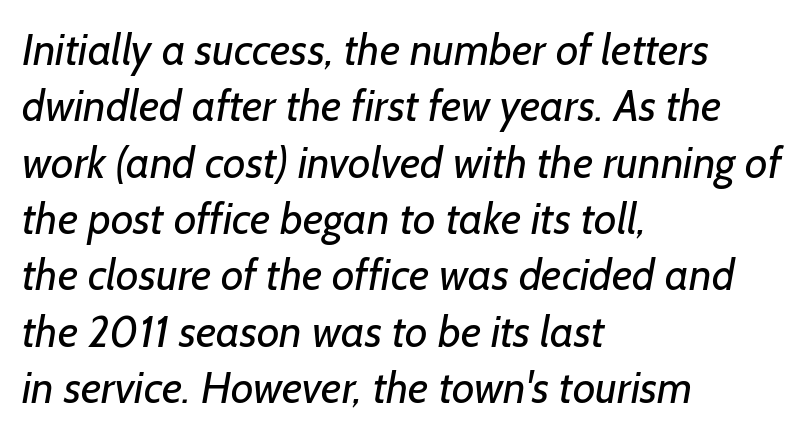
{"serif": "no", "bold": "no", "weight": "regular", "width": "normal", "stroke_contrast": "low", "x_height": "medium", "monospaced": "no", "underline": "no", "align": "left", "line_spacing": "normal", "line_spacing_ratio": 1.28, "letter_spacing": "normal", "letter_spacing_em": 0.0, "glyph_px": 44}
